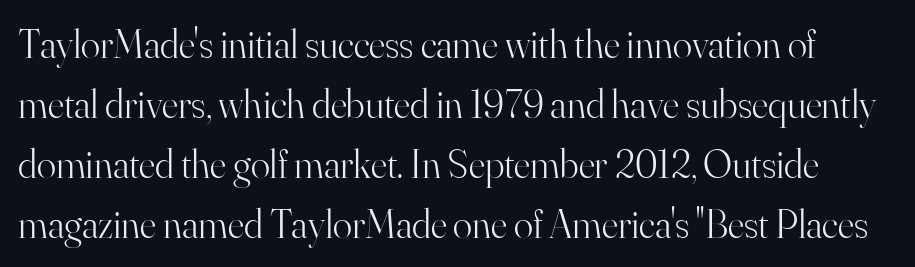
{"serif": "yes", "italic": "no", "bold": "no", "weight": "light", "width": "normal", "stroke_contrast": "high", "x_height": "small", "monospaced": "no", "underline": "no", "line_spacing": "normal", "line_spacing_ratio": 1.5, "letter_spacing": "normal", "letter_spacing_em": 0.0, "glyph_px": 40}
